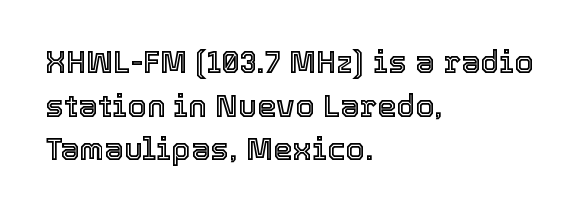
{"italic": "no", "width": "normal", "x_height": "medium", "monospaced": "no", "underline": "no", "align": "left", "line_spacing": "normal", "line_spacing_ratio": 1.41, "letter_spacing": "normal", "letter_spacing_em": 0.0, "glyph_px": 31}
